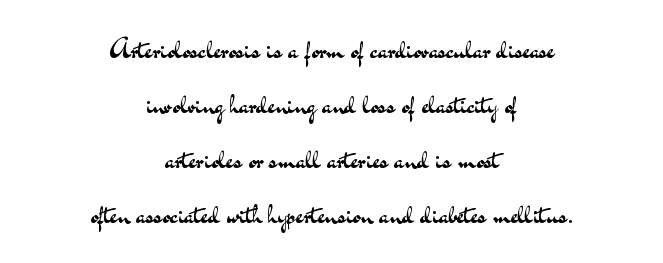
{"serif": "no", "bold": "no", "weight": "regular", "width": "wide", "stroke_contrast": "medium", "x_height": "small", "monospaced": "no", "underline": "no", "align": "center", "line_spacing": "loose", "line_spacing_ratio": 1.96, "letter_spacing": "normal", "letter_spacing_em": 0.0, "glyph_px": 28}
